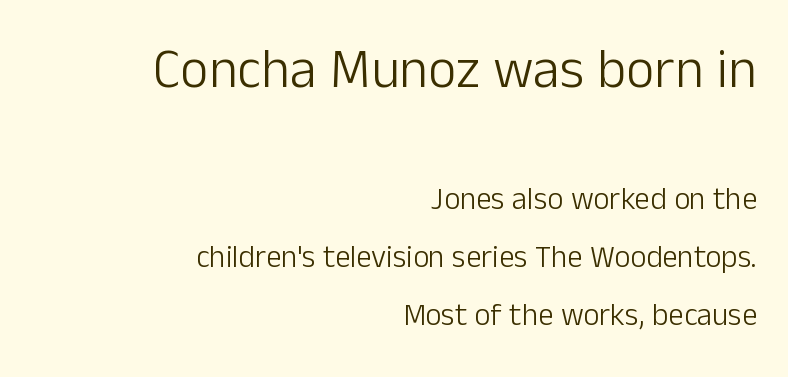
The paragraph shown leans on its right margin. Letter spacing: default. What kind of face is this? One without serifs — a sans. The specimen reads as upright at a glance.
